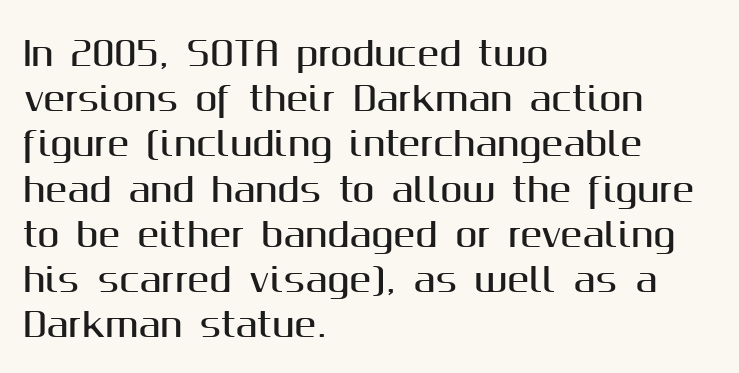
The image shows 33 px sans-serif type, upright; set left-aligned, normal line spacing (1.37x), normal letter spacing, not underlined; medium stroke contrast and a medium x-height.
